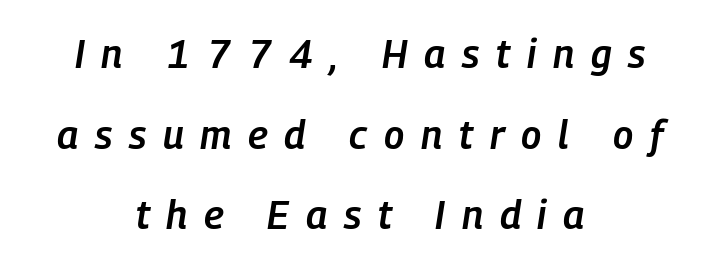
The strip under each line holds only bare page. The characters look somewhat weighty, a semibold short of true bold. Quick note: interline space is abundant. The passage shown leans; its letterforms are oblique. Loose tracking; the words dissolve into strings of separated letters.
